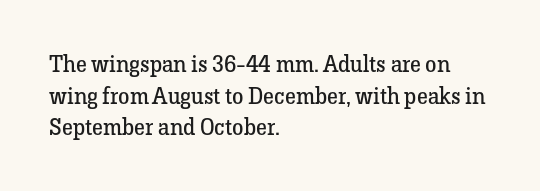
The image shows 23 px text type, upright; set left-aligned, normal line spacing (1.38x), normal letter spacing, not underlined.
